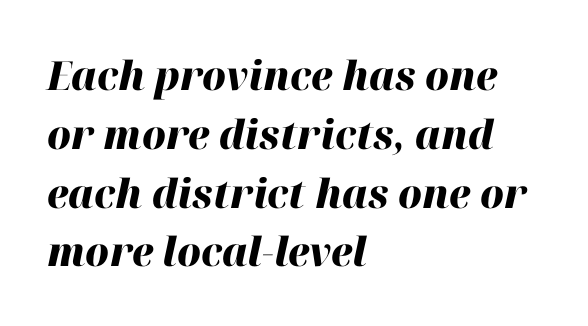
Does extra space separate the letters? No, they use regular spacing. The zone under the glyphs is completely vacant. Vertical spacing — default. The passage shown leans; its letterforms are oblique. Its strokes are broad and dark, the hallmark of bold type. The lines in this sample share a left origin and differ only in where they stop.
